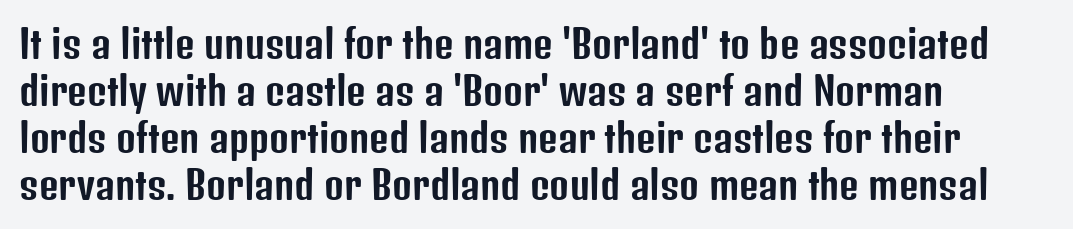
Honestly, the letter spacing is just normal — you wouldn't notice it. The passage is arranged the way most books set body copy — flush left. This sample has the flowing, uneven cadence of proportional lettering. Letterform terminals end flat and unadorned throughout the passage. Style check: upright. Underlining? Definitely not there.
